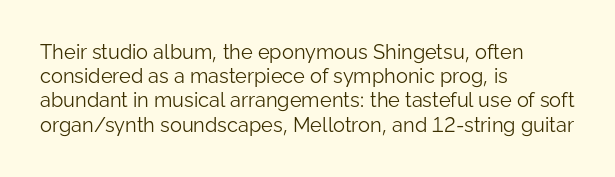
{"italic": "no", "bold": "no", "underline": "no", "align": "left", "line_spacing_ratio": 1.21, "letter_spacing": "normal", "letter_spacing_em": 0.0, "glyph_px": 20}
